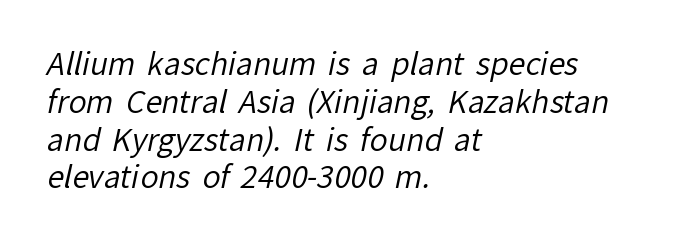
Q: Is the text bold? A: No.
Q: Is the typeface a serif or a sans-serif typeface? A: Sans-serif.
Q: Is the text underlined? A: No.
Q: How is the paragraph aligned? A: Left-aligned.
Q: Is the spacing between letters normal or unusually wide? A: Normal.
Q: Is the spacing between lines tight, normal or loose? A: Normal.
Q: Width (condensed, normal, or wide)? A: Normal.
Q: Stroke contrast? A: Low.
Q: x-height? A: Medium.
Q: Monospaced? A: No.
